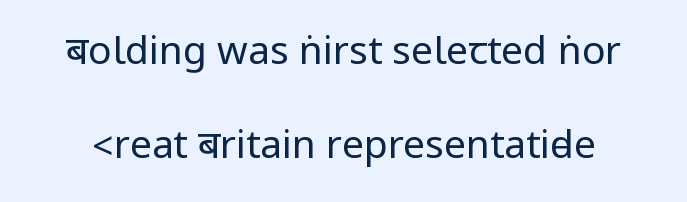
{"serif": "no", "italic": "no", "bold": "no", "weight": "regular", "width": "condensed", "stroke_contrast": "low", "underline": "no", "line_spacing": "loose", "line_spacing_ratio": 2.4, "letter_spacing": "normal", "letter_spacing_em": 0.0, "glyph_px": 39}
